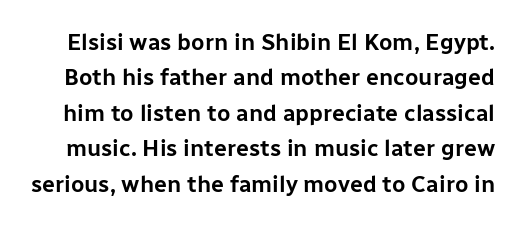
{"italic": "no", "underline": "no", "line_spacing": "normal", "line_spacing_ratio": 1.54, "letter_spacing": "normal", "letter_spacing_em": 0.0, "glyph_px": 23}
